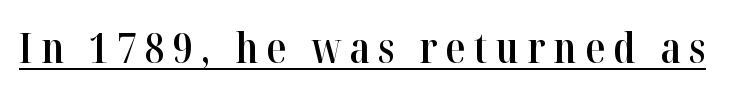
Honestly, the underline is the first thing you notice here. A roman cut, with each character standing at attention. The line texture is sparse and dotted thanks to wide tracking. Font category for this specimen: serif. Proportional: the letters do not fall into vertical columns. Stems and bowls a touch heavier than normal — semibold.
